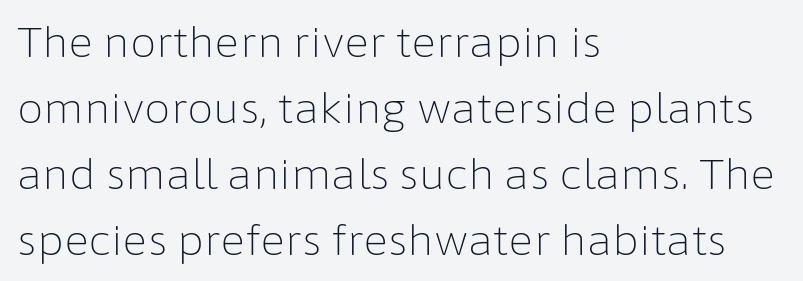
Posture: upright roman. Heft: none added — not bold. Each letter keeps its own natural width here, so spacing adapts to shape. Horizontal bands of white between lines are of average thickness. These lines keep a tight, regular rhythm from letter to letter.
